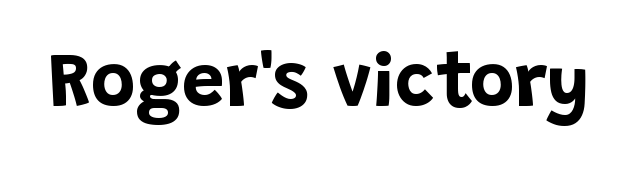
The image shows 77 px bold sans-serif type, upright; set normal letter spacing, not underlined; low stroke contrast and a large x-height.
